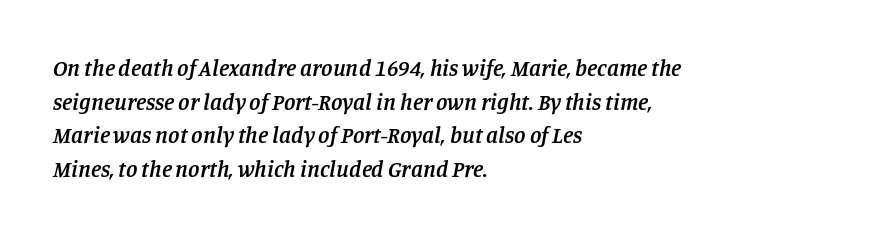
The area under the type is left untouched. Observe the lean: these are italic letterforms. The line texture is even and compact thanks to regular tracking. The passage shown stacks its lines at a standard gap. Short and long lines alike share a common starting point at left. Summary of weight: moderately heavy, a semibold.
